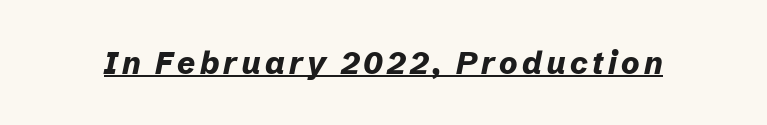
Q: Is the text bold? A: Yes.
Q: Is the text italic (slanted)? A: Yes, it leans right by about 12 degrees.
Q: Is the text underlined? A: Yes.
Q: Width (condensed, normal, or wide)? A: Normal.
Q: Stroke contrast? A: Low.
Q: x-height? A: Medium.
Q: Monospaced? A: No.
